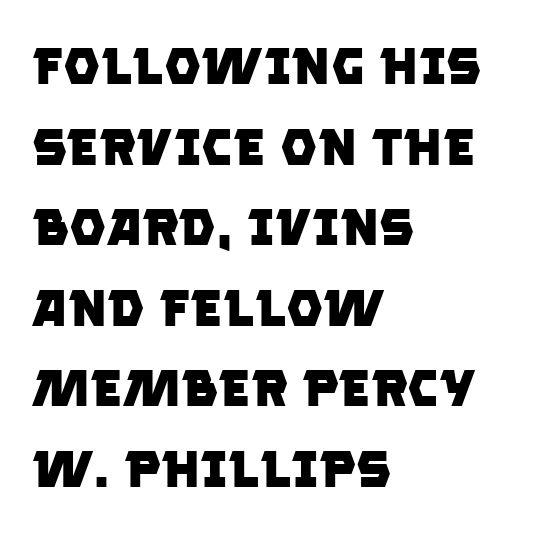
{"serif": "no", "bold": "yes", "weight": "heavy", "width": "normal", "stroke_contrast": "low", "x_height": "large", "monospaced": "no", "underline": "no", "align": "left", "line_spacing": "normal", "line_spacing_ratio": 1.55, "letter_spacing": "normal", "letter_spacing_em": 0.0, "glyph_px": 52}
